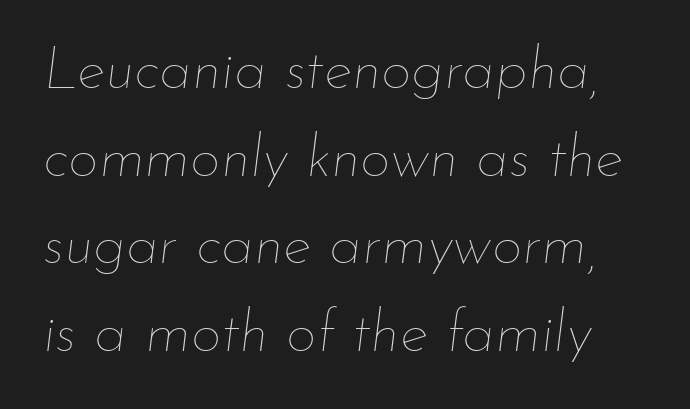
These lines are rendered in a variable-pitch font. There's an unmistakable incline to the writing here. Nobody touched the tracking dial on this one. The face looks like a standard text weight, possibly lighter.
